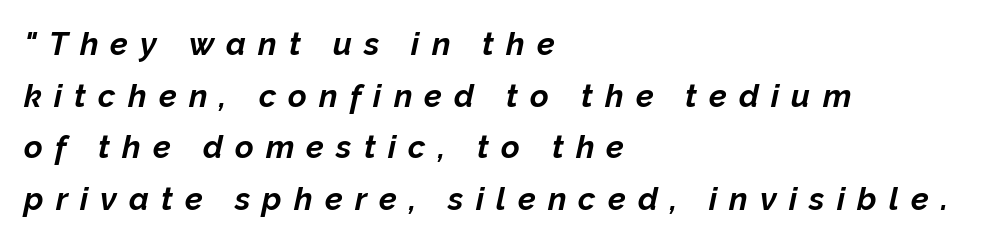
The image shows 32 px bold type, italic (leaning right); set left-aligned, normal line spacing (1.61x), unusually wide letter spacing (+0.38 em), not underlined; low stroke contrast and a medium x-height.
